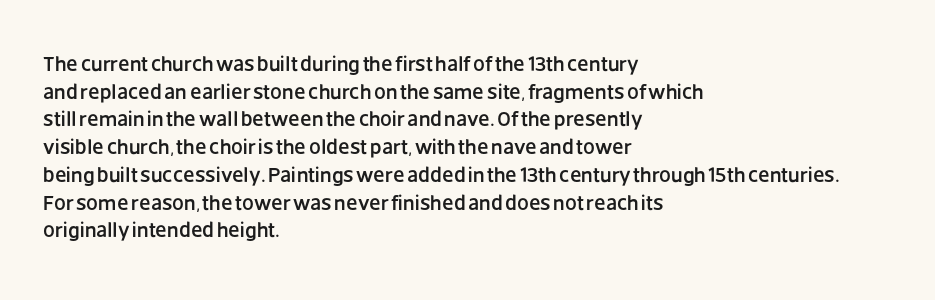
{"italic": "no", "underline": "no", "align": "left", "line_spacing": "normal", "line_spacing_ratio": 1.32, "letter_spacing": "normal", "letter_spacing_em": 0.0, "glyph_px": 21}
